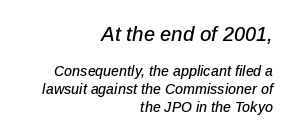
The image shows 20 px text type, italic (leaning right); set right-aligned, normal line spacing (1.27x), normal letter spacing, not underlined; the first (top) block is 1.43x larger.
